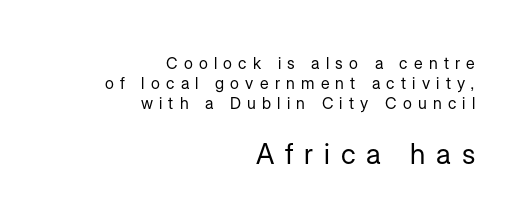
Q: Is the text bold? A: No.
Q: Is the text italic (slanted)? A: No, it is upright.
Q: Is the typeface a serif or a sans-serif typeface? A: Sans-serif.
Q: Is the text underlined? A: No.
Q: How is the paragraph aligned? A: Right-aligned.
Q: Is the spacing between letters normal or unusually wide? A: Unusually wide.
Q: Is the spacing between lines tight, normal or loose? A: Normal.
Q: Which block of text is set in a larger size, the first (top) or the second (bottom)? A: The second (bottom) one.
Q: Width (condensed, normal, or wide)? A: Normal.
Q: Stroke contrast? A: Low.
Q: x-height? A: Medium.
Q: Monospaced? A: No.
